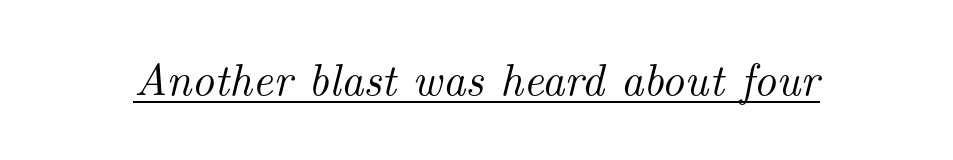
Old-style or modern, the face here clearly has serifs. Is there an underline? Yes — a line sits under the letters. Here the designer chose a conventional face with non-uniform glyph widths. A typesetter would mark this as italic.
